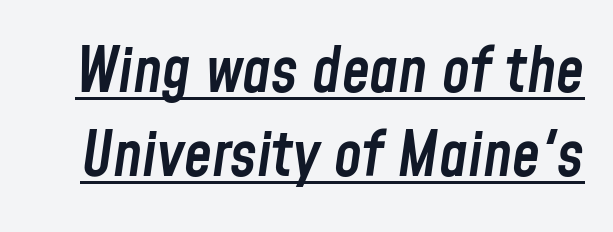
{"italic": "yes", "lean": "right", "slant_degrees": 8, "bold": "semi", "weight": "semibold", "width": "condensed", "stroke_contrast": "low", "x_height": "medium", "monospaced": "no", "underline": "yes", "line_spacing": "normal", "line_spacing_ratio": 1.34, "letter_spacing": "normal", "letter_spacing_em": 0.0, "glyph_px": 63}
